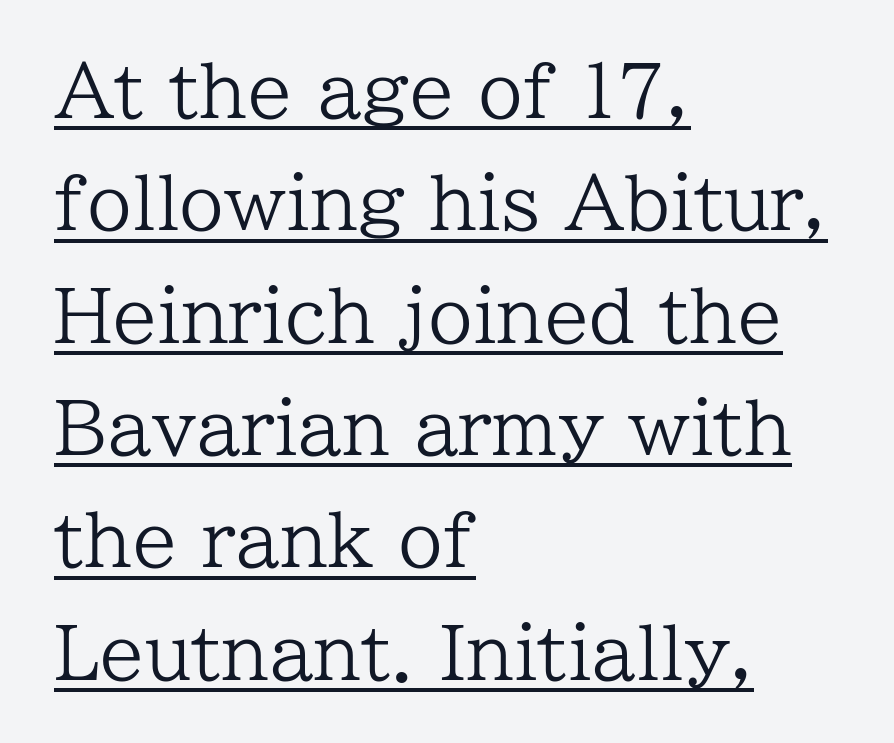
Like a heading marked for emphasis, these lines bear an underscore. The rows are spaced the way most documents space them. What stands out about the letter spacing? Nothing — it is the standard amount. Serifs: yes, visible at the terminals of the letterforms.
